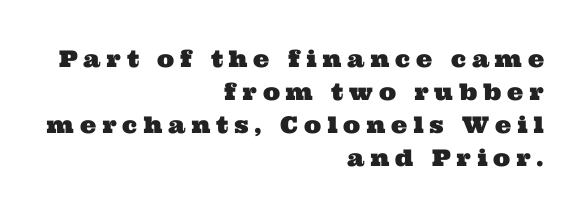
Q: Is the text underlined? A: No.
Q: How is the paragraph aligned? A: Right-aligned.
Q: Is the spacing between letters normal or unusually wide? A: Unusually wide.
Q: Is the spacing between lines tight, normal or loose? A: Normal.
